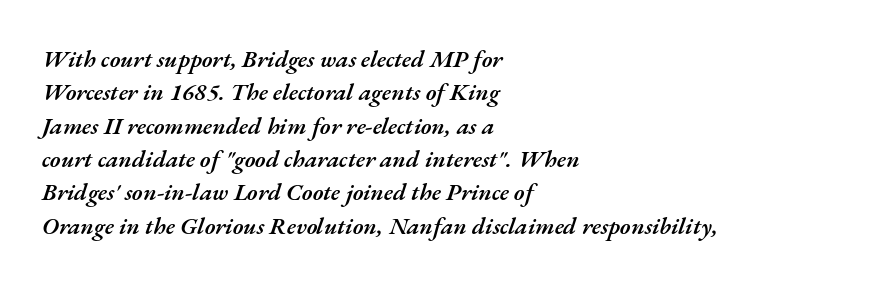
Q: Is the text bold? A: Semi-bold.
Q: Is the text italic (slanted)? A: Yes, it leans right by about 17 degrees.
Q: Is the text underlined? A: No.
Q: How is the paragraph aligned? A: Left-aligned.
Q: Is the spacing between letters normal or unusually wide? A: Normal.
Q: Is the spacing between lines tight, normal or loose? A: Normal.
